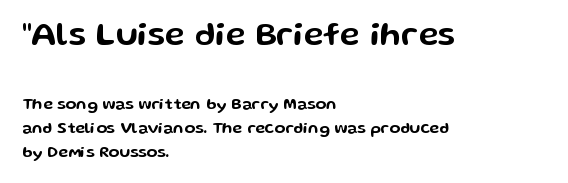
The image shows 33 px wide sans-serif type, upright; set left-aligned, normal line spacing (1.5x), normal letter spacing, not underlined; the first (top) block is 2.06x larger; low stroke contrast and a medium x-height.
